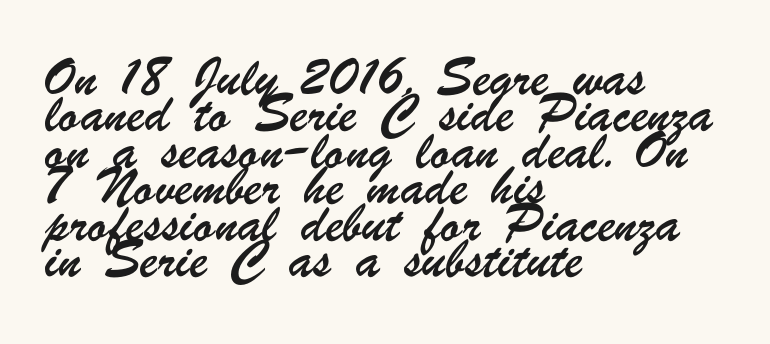
The image shows 24 px text type; set left-aligned, normal line spacing (1.52x), normal letter spacing, not underlined.
